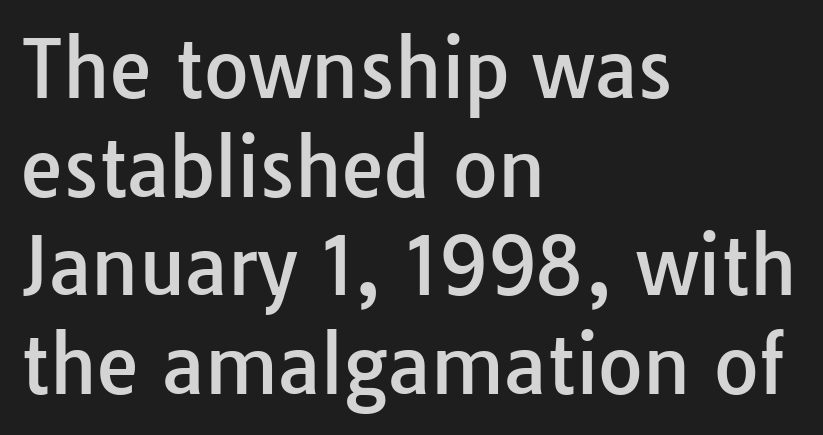
This sample uses a sans-serif face. Descenders hang freely into open space. This is the regular roman posture of the typeface. These lines are rendered in a variable-pitch font. This rendering uses left alignment, leaving the right contour irregular. You could call the tracking neutral — neither tight nor loose.
